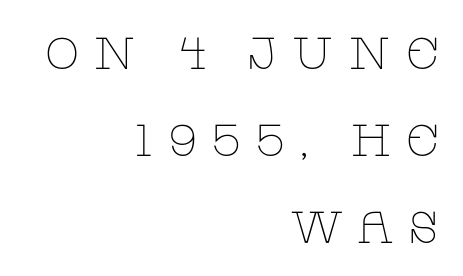
Q: Is the text bold? A: No.
Q: Is the text italic (slanted)? A: No, it is upright.
Q: Is the typeface a serif or a sans-serif typeface? A: Serif.
Q: Is the text underlined? A: No.
Q: How is the paragraph aligned? A: Right-aligned.
Q: Is the spacing between letters normal or unusually wide? A: Unusually wide.
Q: Is the spacing between lines tight, normal or loose? A: Loose.
Q: Width (condensed, normal, or wide)? A: Wide.
Q: Stroke contrast? A: Low.
Q: x-height? A: Large.
Q: Monospaced? A: No.
